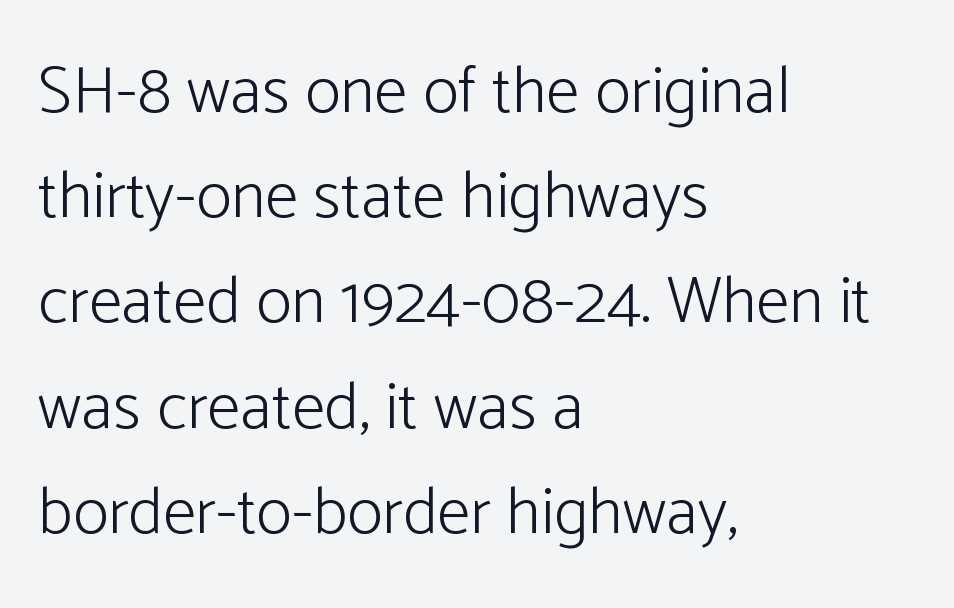
The image shows 67 px light sans-serif type, upright; set left-aligned, normal line spacing (1.57x), normal letter spacing, not underlined; low stroke contrast and a medium x-height.
